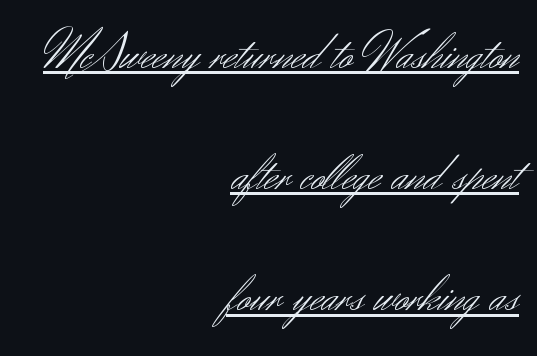
Q: Is the text bold? A: No.
Q: Is the text italic (slanted)? A: Yes.
Q: Is the typeface a serif or a sans-serif typeface? A: Sans-serif.
Q: Is the text underlined? A: Yes.
Q: How is the paragraph aligned? A: Right-aligned.
Q: Is the spacing between letters normal or unusually wide? A: Normal.
Q: Is the spacing between lines tight, normal or loose? A: Loose.
Q: Width (condensed, normal, or wide)? A: Normal.
Q: Stroke contrast? A: Medium.
Q: x-height? A: Small.
Q: Monospaced? A: No.
